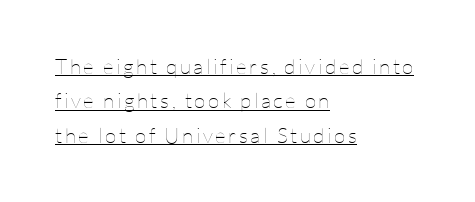
A student would call this left alignment; a typographer would say flush left, rag right. Summary of vertical rhythm: regular, with standard interline spacing. Is the type heavy? It reads as light-to-regular instead. Descenders here cross a horizontal rule under the line.
